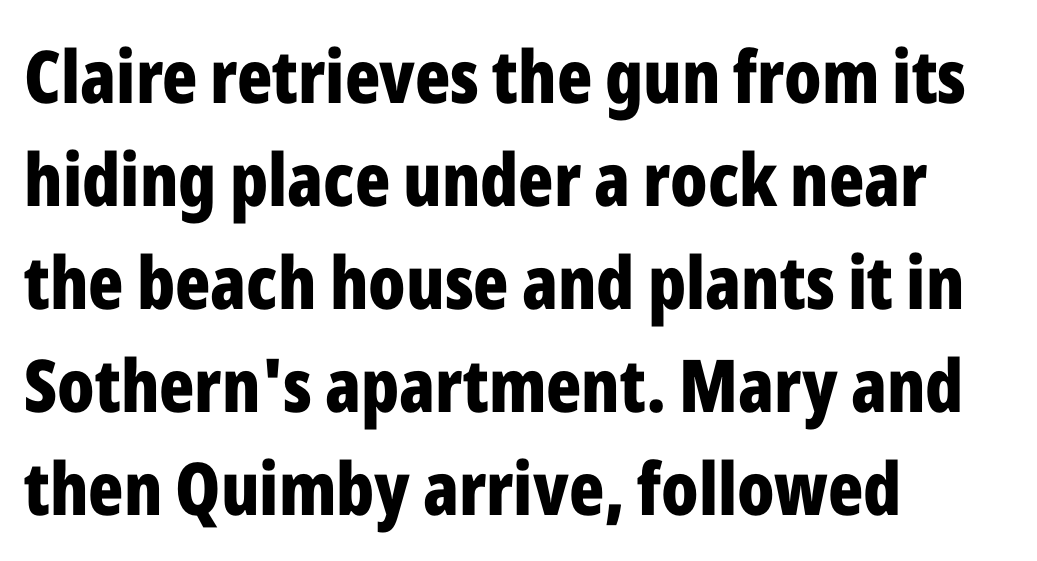
{"serif": "no", "italic": "no", "bold": "yes", "weight": "bold", "width": "condensed", "stroke_contrast": "low", "x_height": "medium", "monospaced": "no", "underline": "no", "align": "left", "line_spacing": "normal", "line_spacing_ratio": 1.41, "letter_spacing": "normal", "letter_spacing_em": 0.0, "glyph_px": 73}
